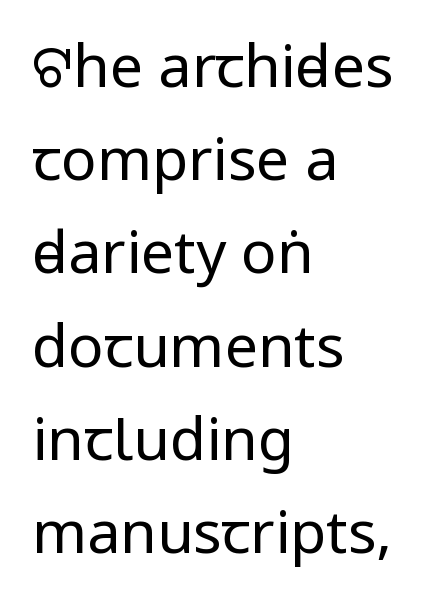
The image shows 59 px regular-weight, condensed sans-serif type, upright; set left-aligned, normal line spacing (1.58x), normal letter spacing, not underlined; low stroke contrast.
